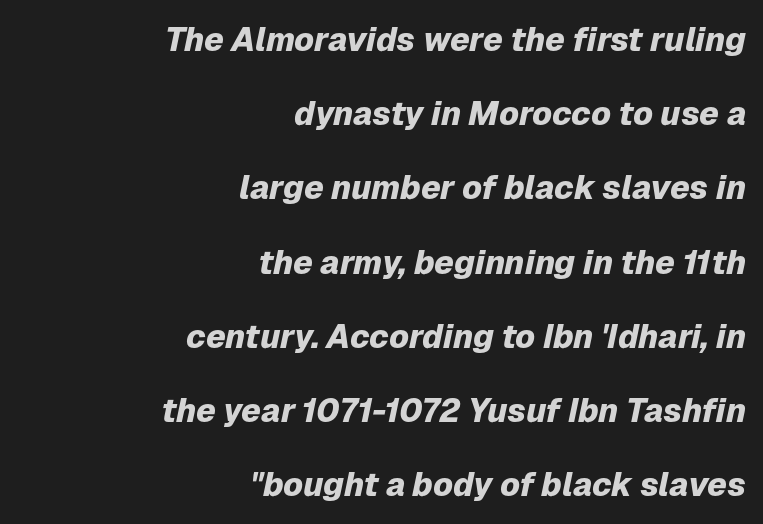
The image shows 33 px heavy type, italic (leaning right); set right-aligned, loose line spacing (2.25x), normal letter spacing, not underlined; low stroke contrast and a medium x-height.
